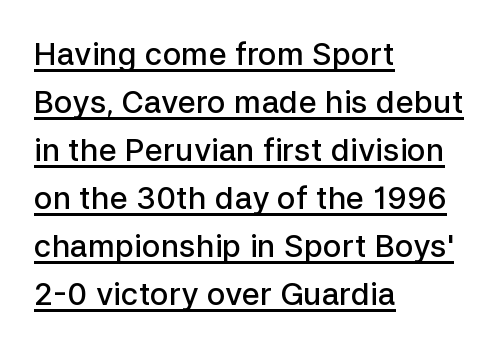
{"serif": "no", "italic": "no", "bold": "semi", "weight": "semibold", "width": "normal", "stroke_contrast": "low", "x_height": "medium", "monospaced": "no", "underline": "yes", "align": "left", "line_spacing": "normal", "line_spacing_ratio": 1.55, "letter_spacing": "normal", "letter_spacing_em": 0.0, "glyph_px": 31}
